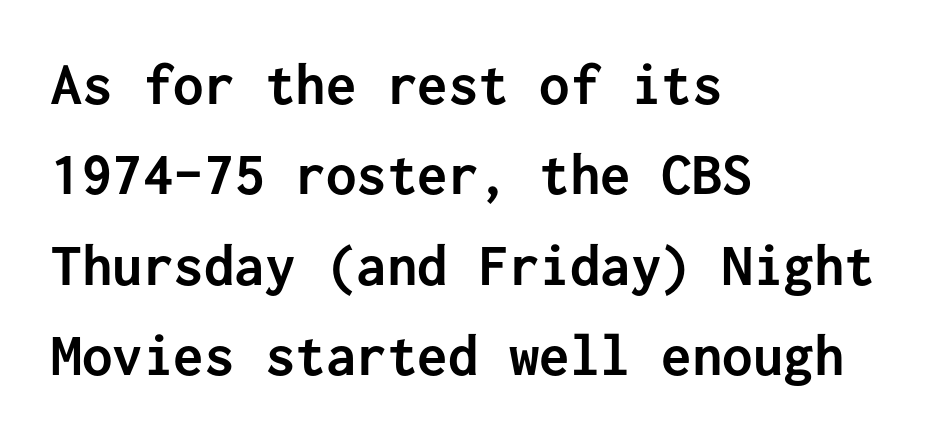
The image shows 61 px semibold sans-serif type, upright, monospaced; set left-aligned, normal line spacing (1.48x), normal letter spacing, not underlined; low stroke contrast and a medium x-height.
